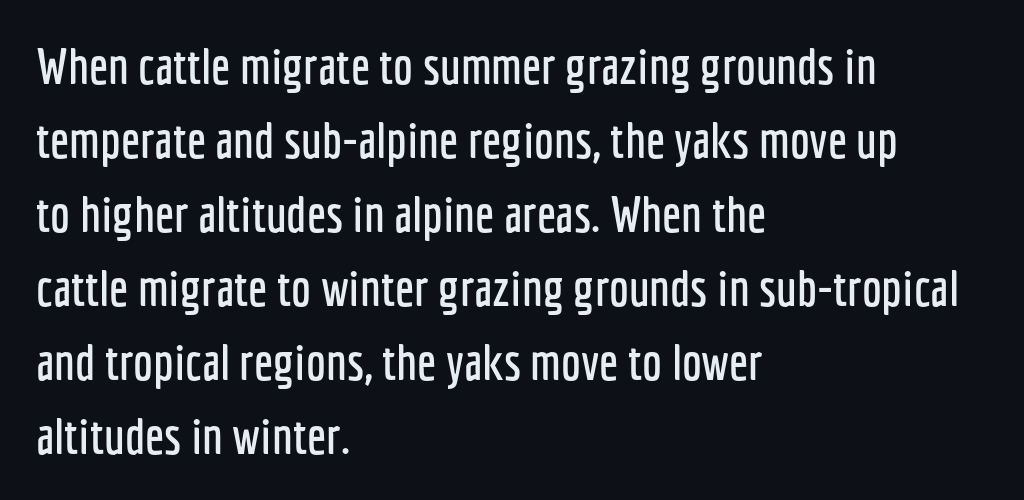
{"serif": "no", "italic": "no", "width": "condensed", "stroke_contrast": "low", "x_height": "medium", "monospaced": "no", "underline": "no", "align": "left", "line_spacing": "normal", "line_spacing_ratio": 1.48, "letter_spacing": "normal", "letter_spacing_em": 0.0, "glyph_px": 50}
